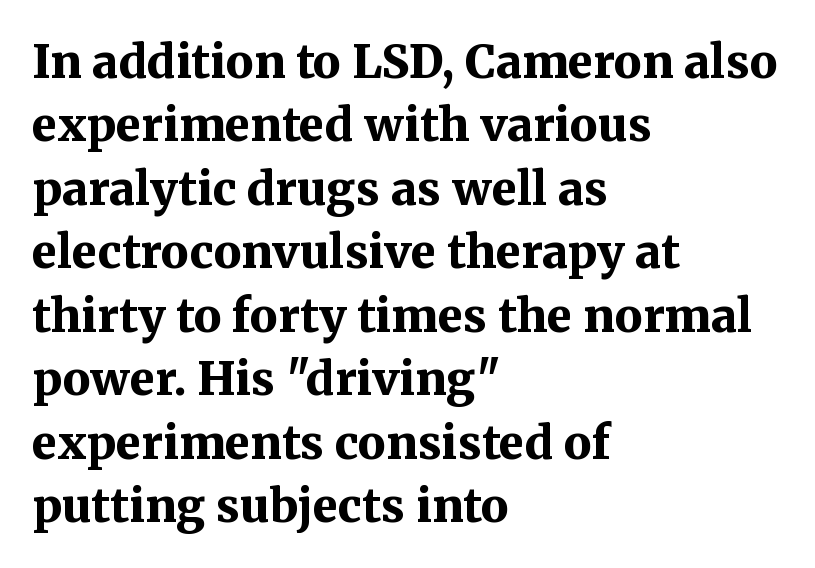
{"serif": "yes", "italic": "no", "bold": "yes", "weight": "bold", "width": "normal", "stroke_contrast": "medium", "x_height": "medium", "monospaced": "no", "underline": "no", "align": "left", "line_spacing": "normal", "line_spacing_ratio": 1.38, "letter_spacing": "normal", "letter_spacing_em": 0.0, "glyph_px": 46}
